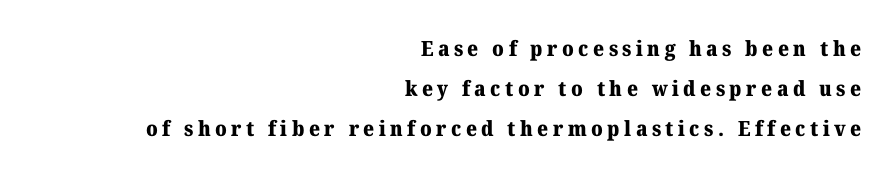
The image shows 21 px bold type, upright; set right-aligned, loose line spacing (1.9x), unusually wide letter spacing (+0.21 em), not underlined.
